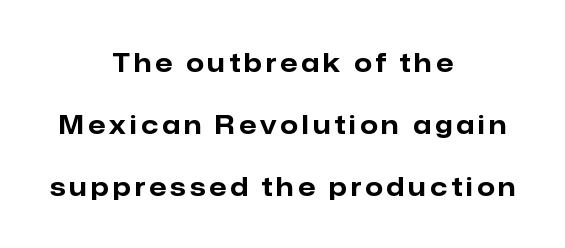
Q: Is the text bold? A: Yes.
Q: Is the text italic (slanted)? A: No, it is upright.
Q: Is the text underlined? A: No.
Q: How is the paragraph aligned? A: Centered.
Q: Is the spacing between lines tight, normal or loose? A: Loose.
